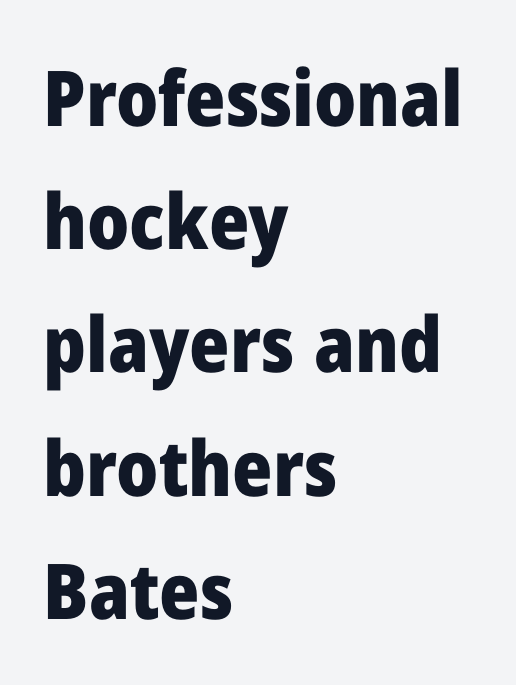
Q: Is the text bold? A: Yes.
Q: Is the text italic (slanted)? A: No, it is upright.
Q: Is the typeface a serif or a sans-serif typeface? A: Sans-serif.
Q: Is the text underlined? A: No.
Q: How is the paragraph aligned? A: Left-aligned.
Q: Is the spacing between letters normal or unusually wide? A: Normal.
Q: Is the spacing between lines tight, normal or loose? A: Normal.
Q: Width (condensed, normal, or wide)? A: Normal.
Q: Stroke contrast? A: Low.
Q: x-height? A: Medium.
Q: Monospaced? A: No.
